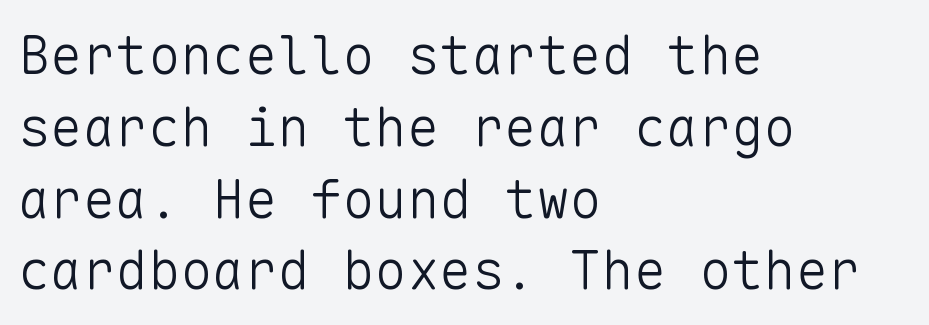
Q: Is the text bold? A: No.
Q: Is the text italic (slanted)? A: No, it is upright.
Q: Is the typeface a serif or a sans-serif typeface? A: Sans-serif.
Q: Is the text underlined? A: No.
Q: How is the paragraph aligned? A: Left-aligned.
Q: Is the spacing between letters normal or unusually wide? A: Normal.
Q: Is the spacing between lines tight, normal or loose? A: Normal.
Q: Width (condensed, normal, or wide)? A: Normal.
Q: Stroke contrast? A: Low.
Q: x-height? A: Medium.
Q: Monospaced? A: Yes.
